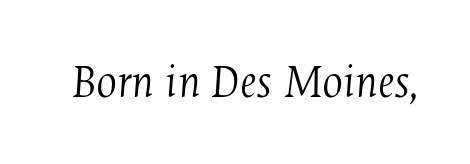
I'd call this a serif setting — the letters wear small feet. Every character sits at an angle, as italics do. The face used here is rendered with its standard letterfit. Check the space under the baseline: it is left empty.
